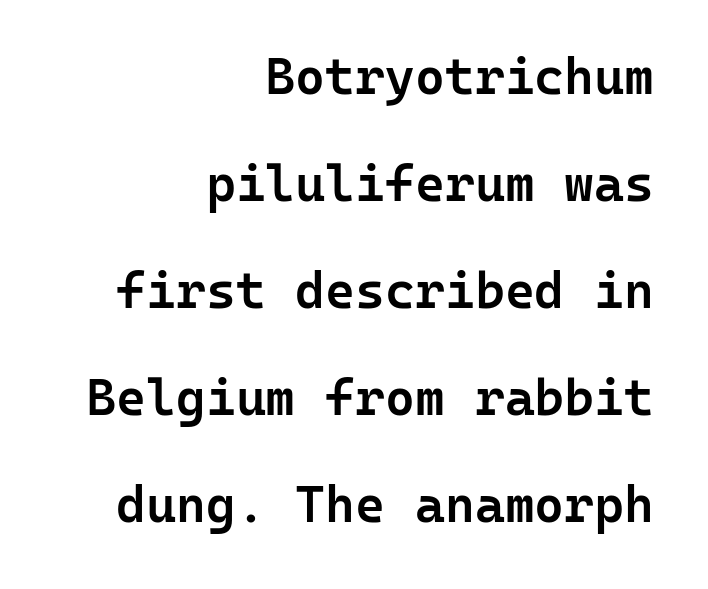
Q: Is the text bold? A: Semi-bold.
Q: Is the text italic (slanted)? A: No, it is upright.
Q: Is the typeface a serif or a sans-serif typeface? A: Sans-serif.
Q: Is the text underlined? A: No.
Q: How is the paragraph aligned? A: Right-aligned.
Q: Is the spacing between letters normal or unusually wide? A: Normal.
Q: Is the spacing between lines tight, normal or loose? A: Loose.
Q: Width (condensed, normal, or wide)? A: Normal.
Q: Stroke contrast? A: Low.
Q: x-height? A: Medium.
Q: Monospaced? A: Yes.
